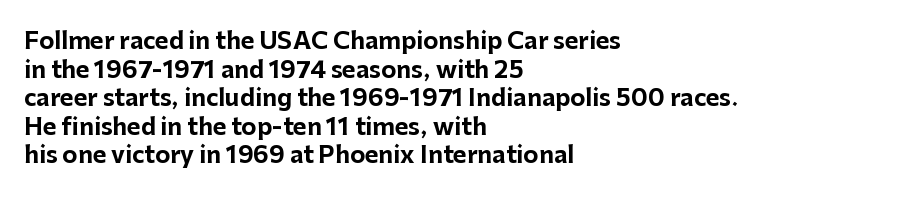
Every character sits straight up, as roman type does. Stroke thickness is high; the sample reads as a true bold. Inter-character spacing is left at the font's built-in metrics. Casual observation: everything's shoved over to the left. The specimen omits any rule beneath the text block's lines.
